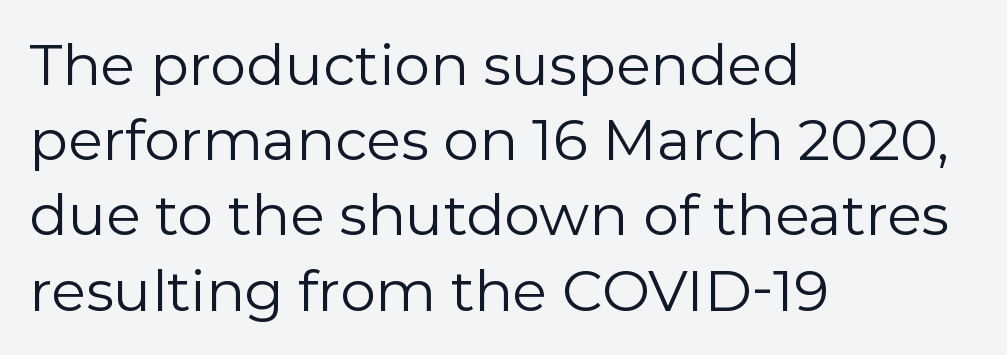
Q: Is the text bold? A: No.
Q: Is the text italic (slanted)? A: No, it is upright.
Q: Is the typeface a serif or a sans-serif typeface? A: Sans-serif.
Q: Is the text underlined? A: No.
Q: How is the paragraph aligned? A: Left-aligned.
Q: Is the spacing between letters normal or unusually wide? A: Normal.
Q: Is the spacing between lines tight, normal or loose? A: Normal.
Q: Width (condensed, normal, or wide)? A: Normal.
Q: Stroke contrast? A: Low.
Q: x-height? A: Medium.
Q: Monospaced? A: No.
